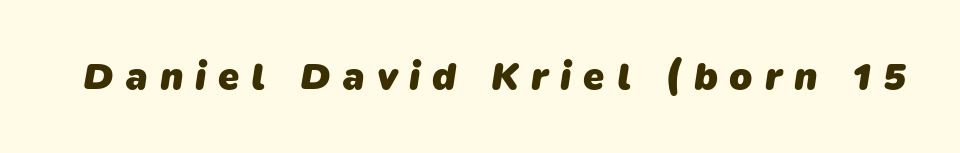
{"serif": "no", "bold": "yes", "weight": "heavy", "width": "normal", "stroke_contrast": "low", "x_height": "medium", "monospaced": "no", "underline": "no", "letter_spacing": "wide", "letter_spacing_em": 0.31, "glyph_px": 38}
